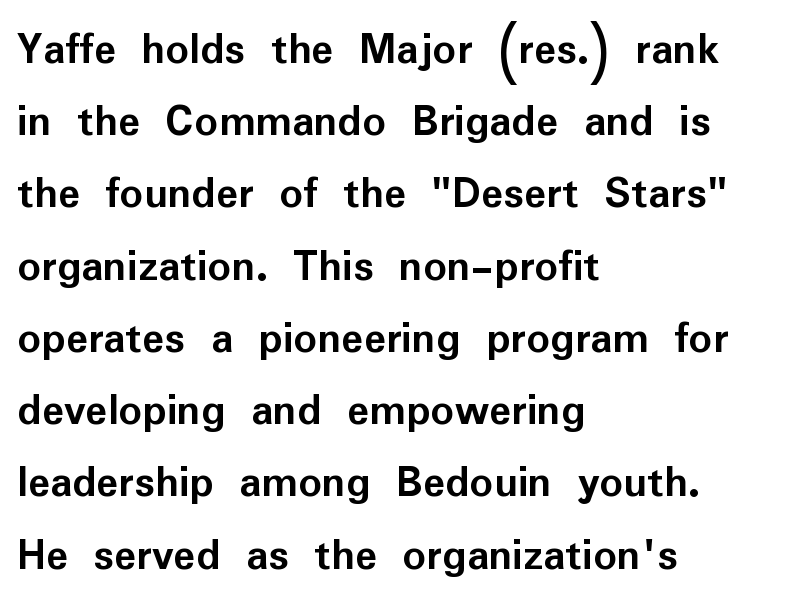
The image shows 46 px semibold sans-serif type, upright; set left-aligned, normal line spacing (1.57x), normal letter spacing, not underlined; low stroke contrast and a medium x-height.
